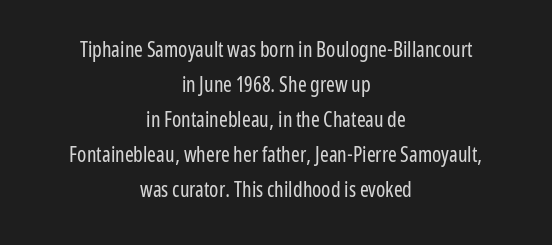
The leading is moderate, giving the passage an even texture. Ascenders rise straight up at ninety degrees. Students, note that the glyphs here touch the page at normal intervals. No chunkiness to these letters — they're not bold. The area under the type is left untouched.
